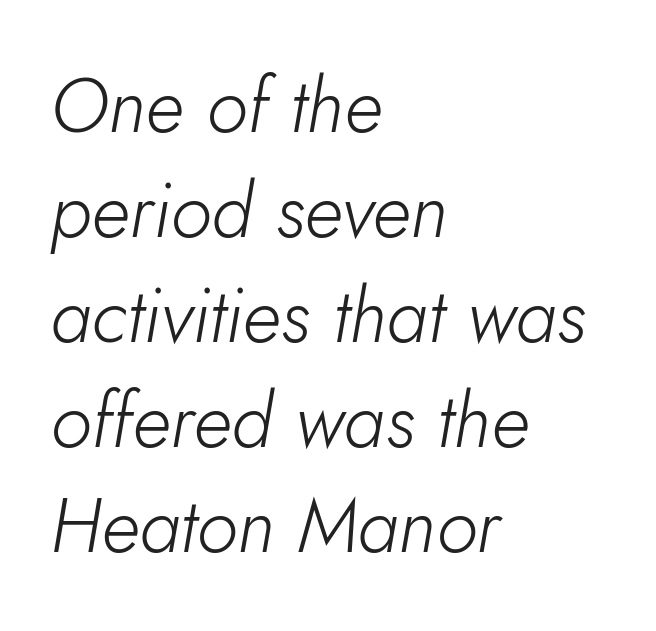
A classic flush-left, rag-right setting is used for this passage. The passage shown is not underscored anywhere. Tall strokes in this sample are angled rather than plumb. Does the leading feel generous? No, just average. No chunkiness to these letters — they're not bold. No extra tracking has been applied to these lines.
